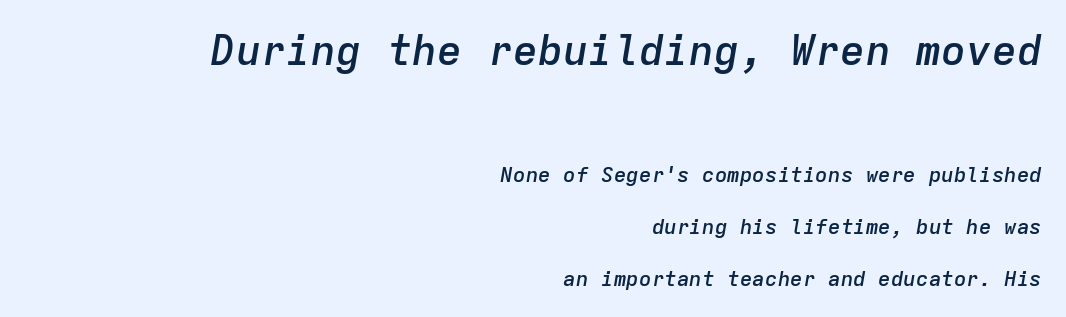
The image shows 42 px semibold type, italic (leaning right), monospaced; set right-aligned, loose line spacing (2.47x), normal letter spacing, not underlined; the first (top) block is 2.0x larger; low stroke contrast and a medium x-height.
